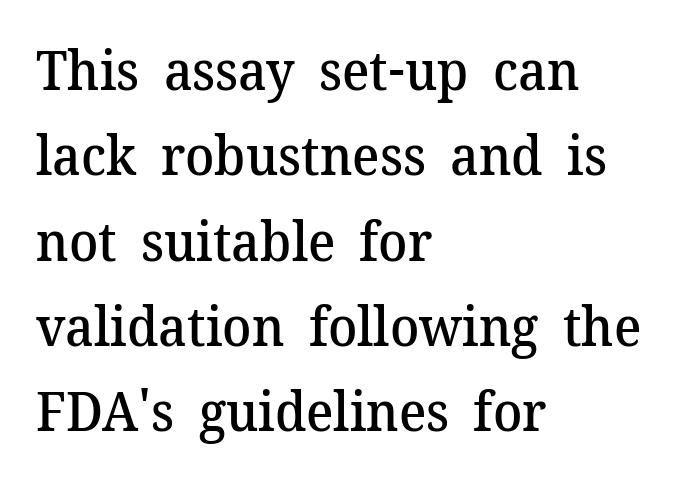
The image shows 54 px semibold serif type, upright; set left-aligned, normal line spacing (1.58x), normal letter spacing, not underlined; medium stroke contrast and a medium x-height.
